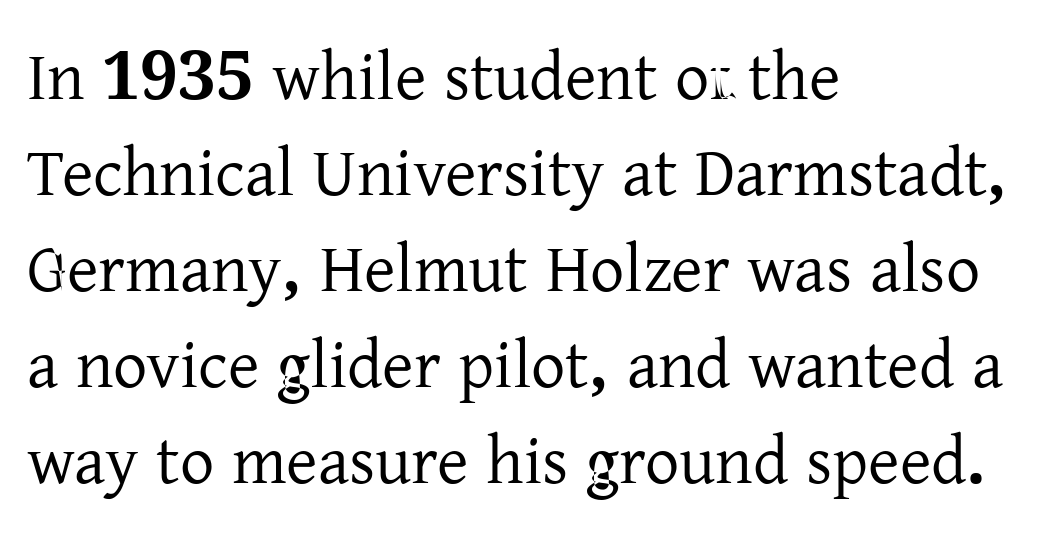
The image shows 68 px serif type, upright; set left-aligned, normal line spacing (1.41x), normal letter spacing, not underlined; low stroke contrast and a medium x-height.
